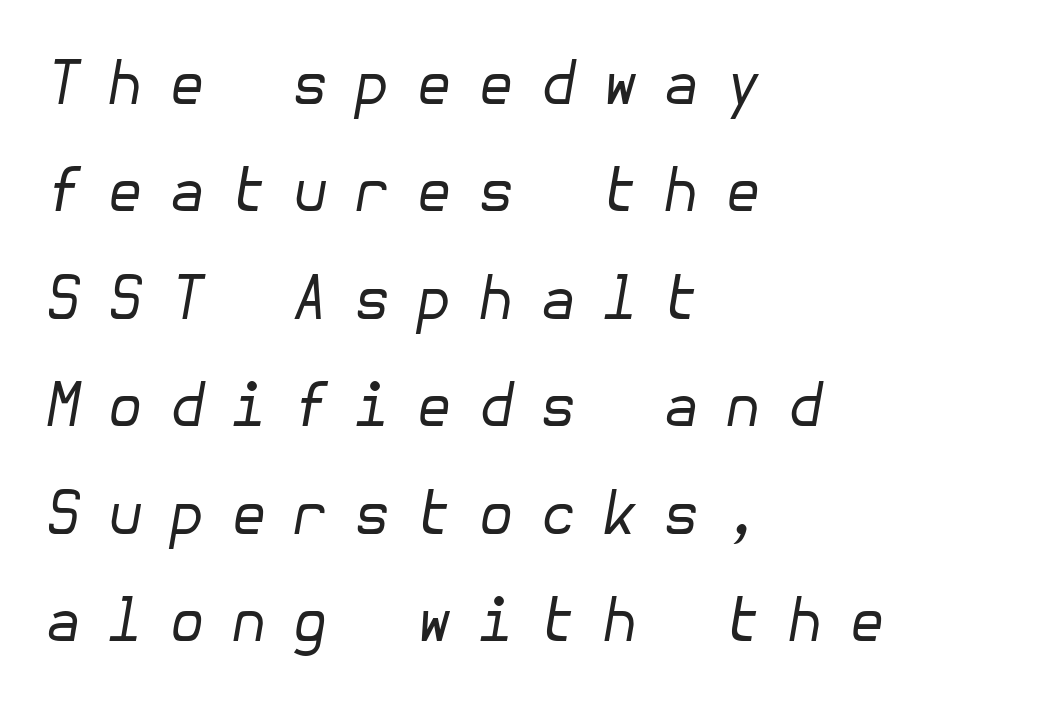
Heft: none added — not bold. The line texture is sparse and dotted thanks to wide tracking. Descenders are the only things crossing below the line. If you drew a ruler down the left edge, every line would touch it.
